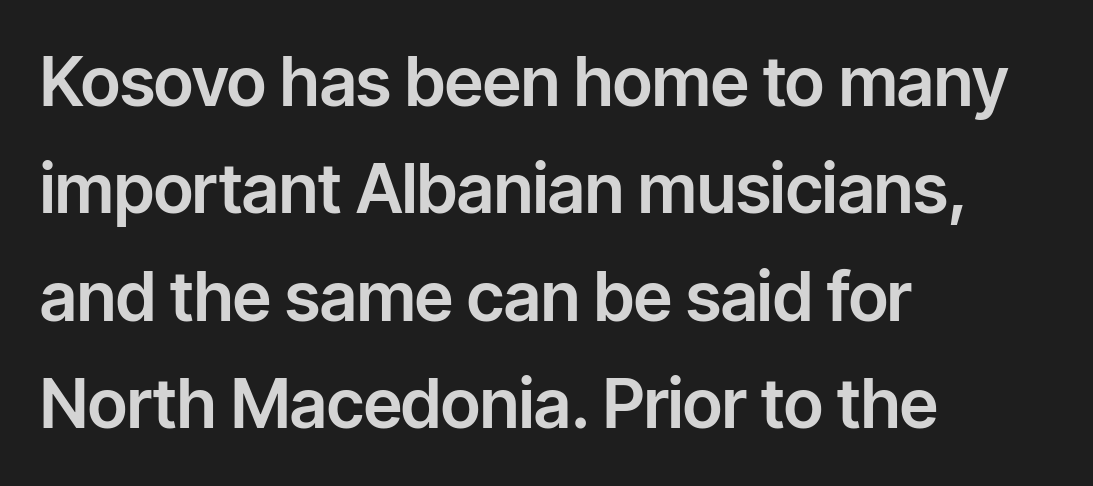
{"serif": "no", "italic": "no", "width": "normal", "stroke_contrast": "low", "x_height": "medium", "monospaced": "no", "underline": "no", "align": "left", "line_spacing": "normal", "line_spacing_ratio": 1.58, "letter_spacing": "normal", "letter_spacing_em": 0.0, "glyph_px": 68}
